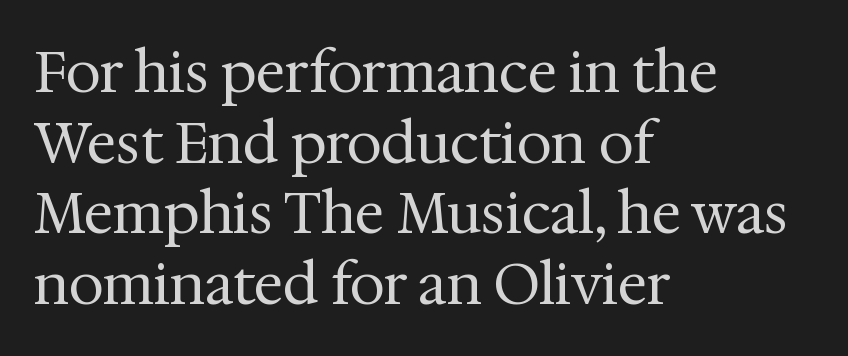
The image shows 56 px regular-weight serif type, upright; set left-aligned, normal line spacing (1.26x), normal letter spacing, not underlined; medium stroke contrast and a medium x-height.
